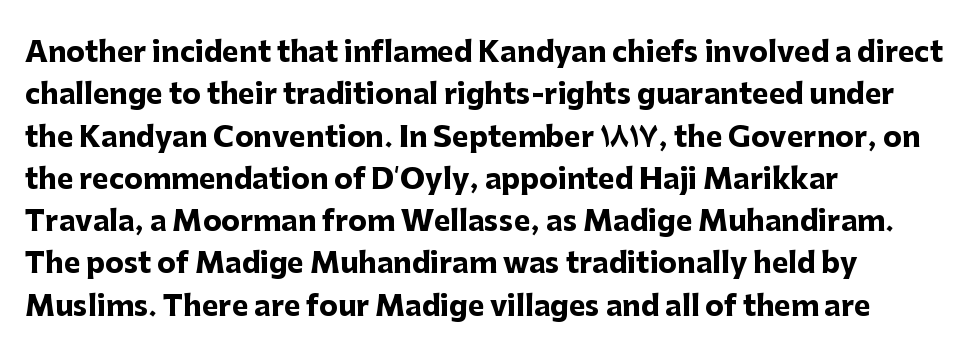
{"serif": "no", "italic": "no", "bold": "yes", "weight": "heavy", "width": "normal", "stroke_contrast": "low", "x_height": "medium", "monospaced": "no", "underline": "no", "align": "left", "line_spacing": "normal", "line_spacing_ratio": 1.51, "letter_spacing": "normal", "letter_spacing_em": 0.0, "glyph_px": 28}
